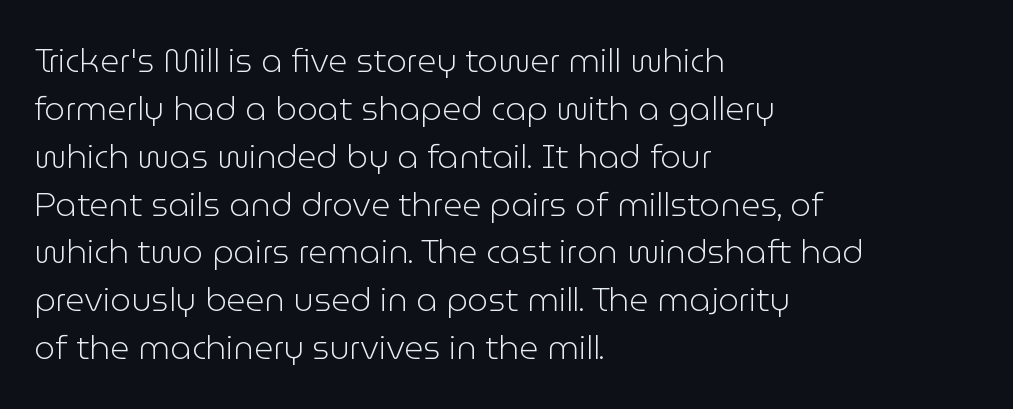
You can tell it's not italic because the verticals are truly vertical. Weight class: somewhere from thin through regular. The paragraph shown leans on its left margin. Font category for this specimen: sans-serif. A normal amount of white space separates one row of letters from the next.
